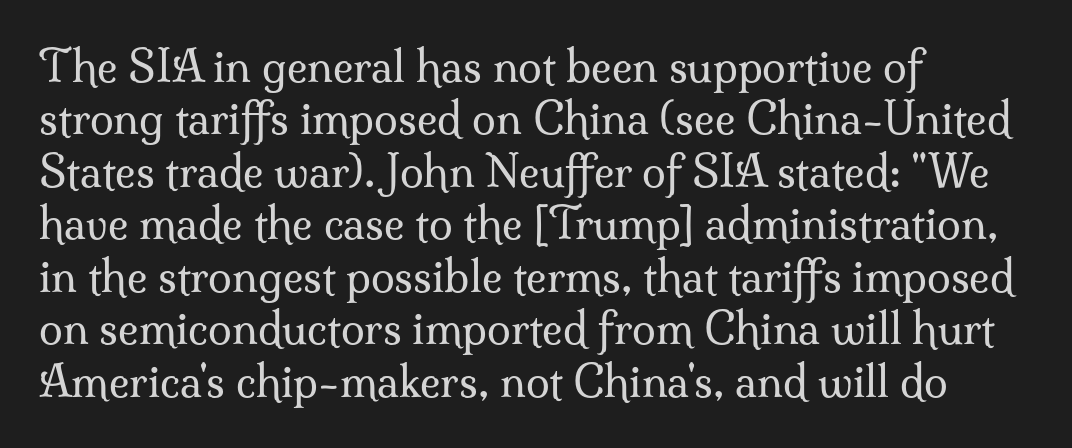
Q: Is the text bold? A: No.
Q: Is the text italic (slanted)? A: No, it is upright.
Q: Is the typeface a serif or a sans-serif typeface? A: Serif.
Q: Is the text underlined? A: No.
Q: How is the paragraph aligned? A: Left-aligned.
Q: Is the spacing between letters normal or unusually wide? A: Normal.
Q: Width (condensed, normal, or wide)? A: Normal.
Q: Stroke contrast? A: Medium.
Q: x-height? A: Small.
Q: Monospaced? A: No.
